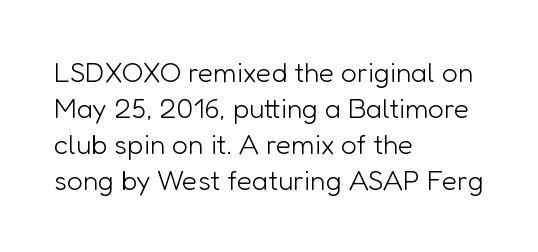
Q: Is the text bold? A: No.
Q: Is the text italic (slanted)? A: No, it is upright.
Q: Is the typeface a serif or a sans-serif typeface? A: Sans-serif.
Q: Is the text underlined? A: No.
Q: How is the paragraph aligned? A: Left-aligned.
Q: Is the spacing between letters normal or unusually wide? A: Normal.
Q: Is the spacing between lines tight, normal or loose? A: Normal.
Q: Width (condensed, normal, or wide)? A: Normal.
Q: Stroke contrast? A: Low.
Q: x-height? A: Medium.
Q: Monospaced? A: No.
